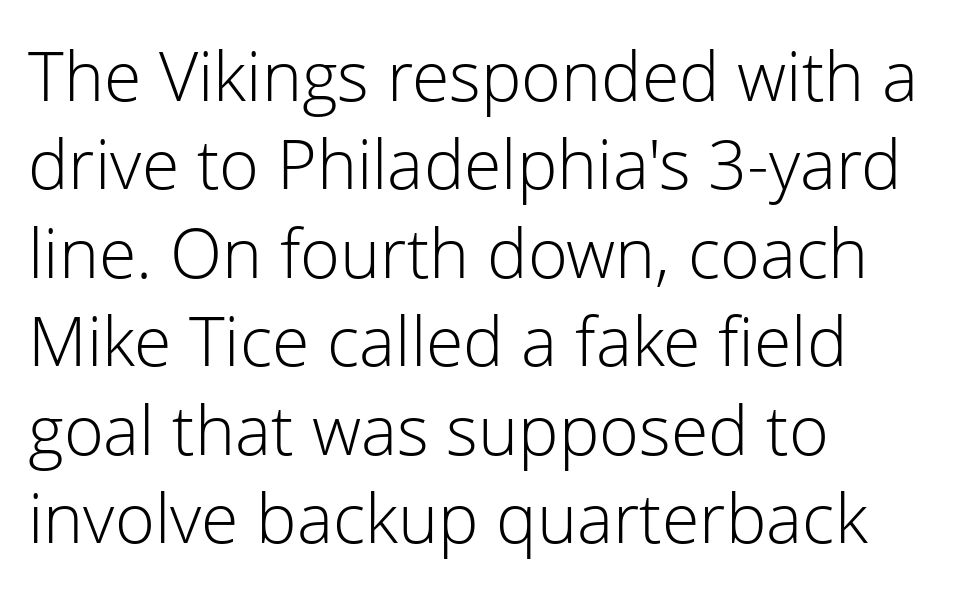
{"serif": "no", "italic": "no", "bold": "no", "weight": "light", "width": "normal", "stroke_contrast": "low", "x_height": "medium", "monospaced": "no", "underline": "no", "align": "left", "line_spacing": "normal", "line_spacing_ratio": 1.3, "letter_spacing": "normal", "letter_spacing_em": 0.0, "glyph_px": 68}
